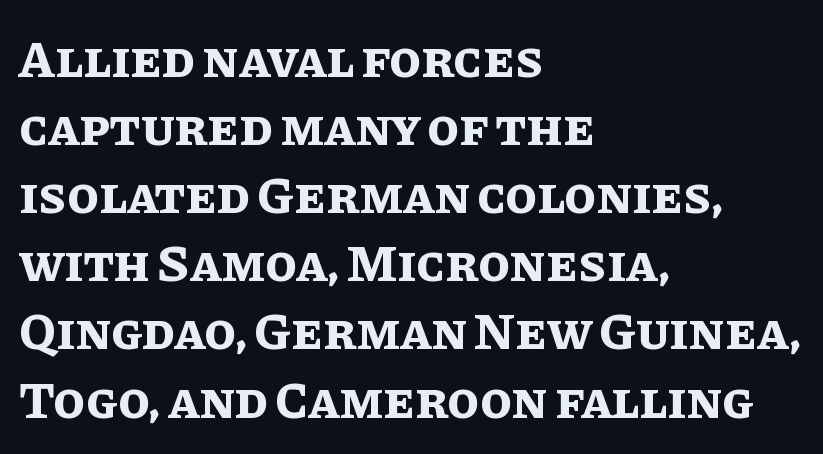
The image shows 52 px bold type, upright; set left-aligned, normal line spacing (1.31x), normal letter spacing, not underlined; low stroke contrast and a large x-height.
